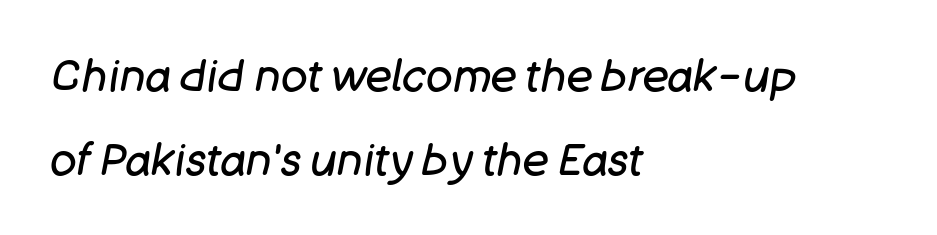
Q: Is the text bold? A: No.
Q: Is the text italic (slanted)? A: Yes, it leans right by about 11 degrees.
Q: Is the text underlined? A: No.
Q: How is the paragraph aligned? A: Left-aligned.
Q: Is the spacing between letters normal or unusually wide? A: Normal.
Q: Is the spacing between lines tight, normal or loose? A: Loose.
Q: Width (condensed, normal, or wide)? A: Normal.
Q: Stroke contrast? A: Low.
Q: x-height? A: Large.
Q: Monospaced? A: No.
